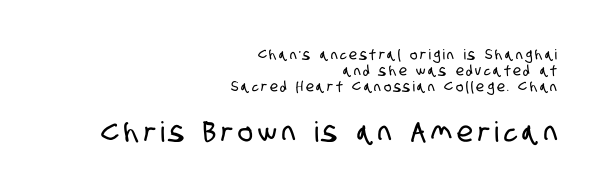
Q: Is the typeface a serif or a sans-serif typeface? A: Sans-serif.
Q: Is the text underlined? A: No.
Q: How is the paragraph aligned? A: Right-aligned.
Q: Is the spacing between lines tight, normal or loose? A: Tight.
Q: Which block of text is set in a larger size, the first (top) or the second (bottom)? A: The second (bottom) one.
Q: Width (condensed, normal, or wide)? A: Condensed.
Q: Stroke contrast? A: Low.
Q: x-height? A: Large.
Q: Monospaced? A: No.
